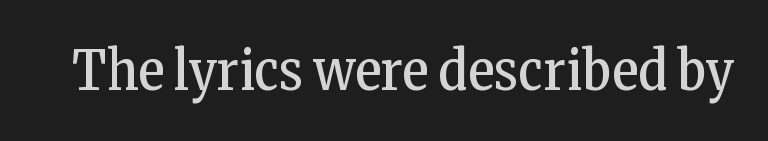
The image shows 55 px regular-weight, condensed serif type, upright; set normal letter spacing, not underlined; low stroke contrast and a medium x-height.
